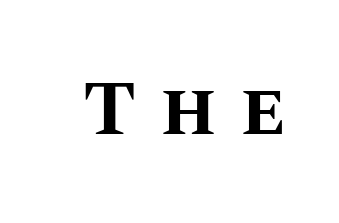
The image shows 76 px bold type, upright; set unusually wide letter spacing (+0.31 em), not underlined; medium stroke contrast and a large x-height.
